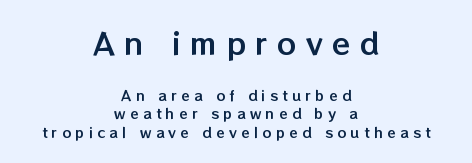
{"italic": "no", "width": "normal", "stroke_contrast": "low", "x_height": "medium", "monospaced": "no", "underline": "no", "align": "center", "line_spacing": "normal", "line_spacing_ratio": 1.32, "letter_spacing": "wide", "letter_spacing_em": 0.31, "larger_block": "first", "size_ratio": 2.14, "glyph_px": 30}
